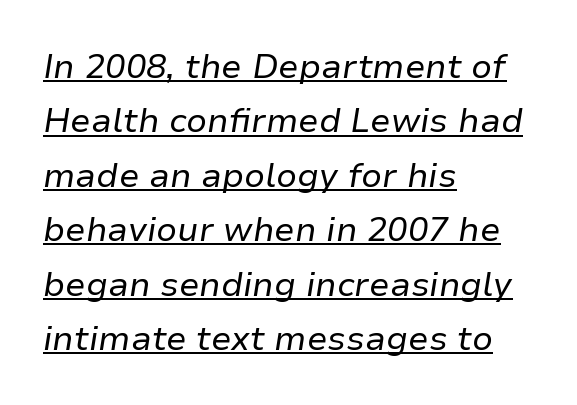
{"italic": "yes", "lean": "right", "slant_degrees": 9, "bold": "no", "weight": "regular", "width": "normal", "stroke_contrast": "low", "x_height": "medium", "monospaced": "no", "underline": "yes", "align": "left", "line_spacing": "normal", "line_spacing_ratio": 1.6, "letter_spacing": "normal", "letter_spacing_em": 0.0, "glyph_px": 34}
